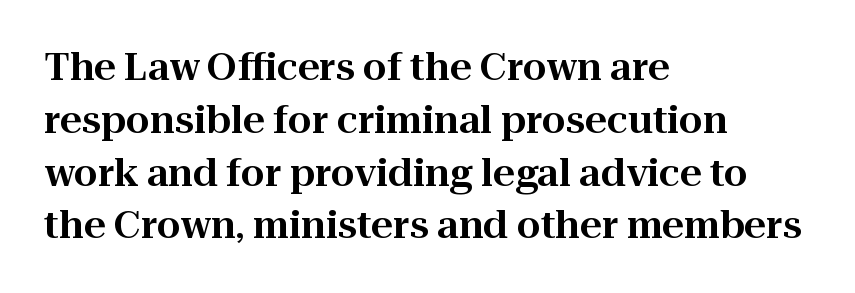
The image shows 38 px serif type, upright; set left-aligned, normal line spacing (1.39x), normal letter spacing, not underlined; high stroke contrast and a medium x-height.
